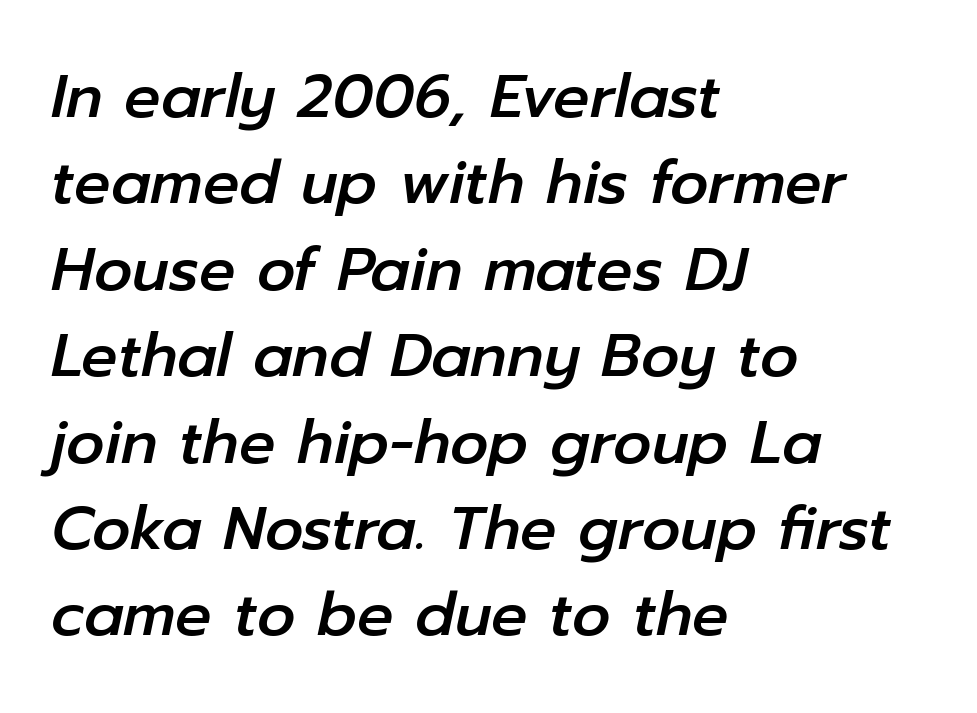
{"italic": "yes", "lean": "right", "slant_degrees": 12, "width": "normal", "stroke_contrast": "low", "x_height": "medium", "monospaced": "no", "underline": "no", "align": "left", "line_spacing": "normal", "line_spacing_ratio": 1.44, "letter_spacing": "normal", "letter_spacing_em": 0.0, "glyph_px": 60}
